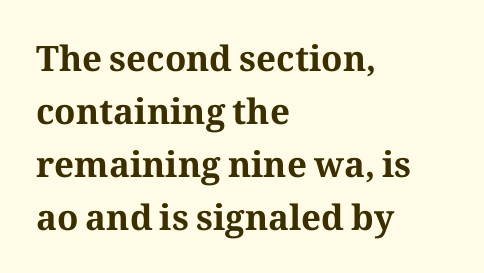
Normally led — the rows are evenly, conventionally spaced. This sample is left-justified, so line endings fall wherever the words run out. Its strokes are broad and dark, the hallmark of bold type. The face used here is seriffed, in the tradition of book romans.
